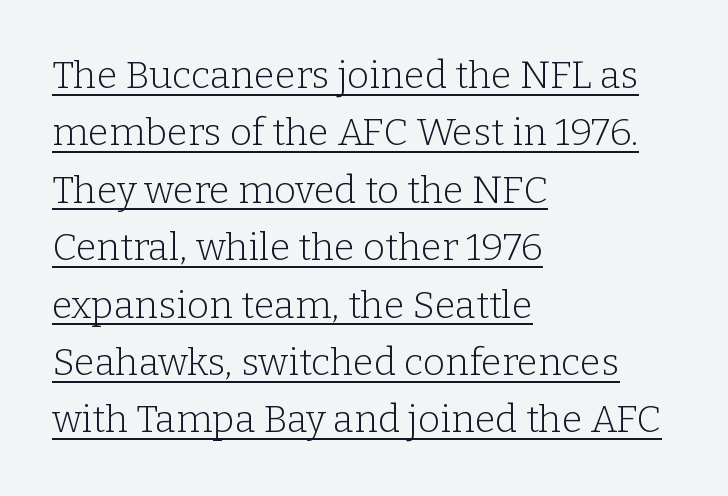
Q: Is the text bold? A: No.
Q: Is the text italic (slanted)? A: No, it is upright.
Q: Is the typeface a serif or a sans-serif typeface? A: Serif.
Q: Is the text underlined? A: Yes.
Q: How is the paragraph aligned? A: Left-aligned.
Q: Is the spacing between letters normal or unusually wide? A: Normal.
Q: Is the spacing between lines tight, normal or loose? A: Normal.
Q: Width (condensed, normal, or wide)? A: Normal.
Q: Stroke contrast? A: Low.
Q: x-height? A: Medium.
Q: Monospaced? A: No.
